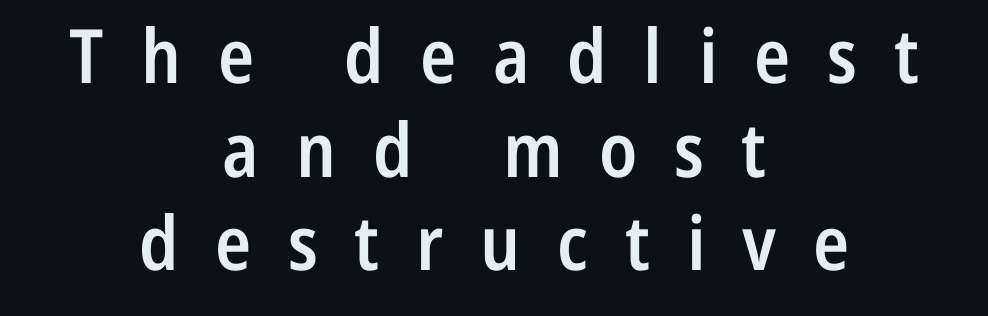
{"serif": "no", "italic": "no", "bold": "semi", "weight": "semibold", "width": "condensed", "stroke_contrast": "low", "x_height": "medium", "monospaced": "no", "underline": "no", "align": "center", "line_spacing": "normal", "line_spacing_ratio": 1.25, "letter_spacing": "wide", "letter_spacing_em": 0.49, "glyph_px": 75}
